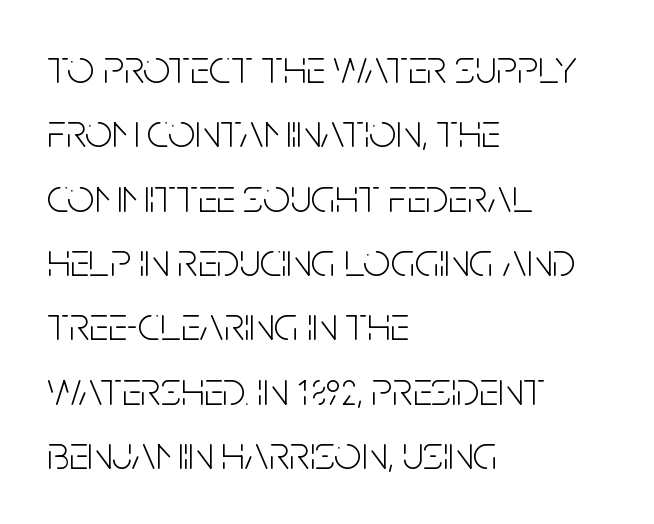
Proportional: the letters do not fall into vertical columns. Typeset ragged right — the left edge is the straight one. This sample keeps an unexceptional amount of space between lines. Italic? Not at all — the glyphs are vertical.
